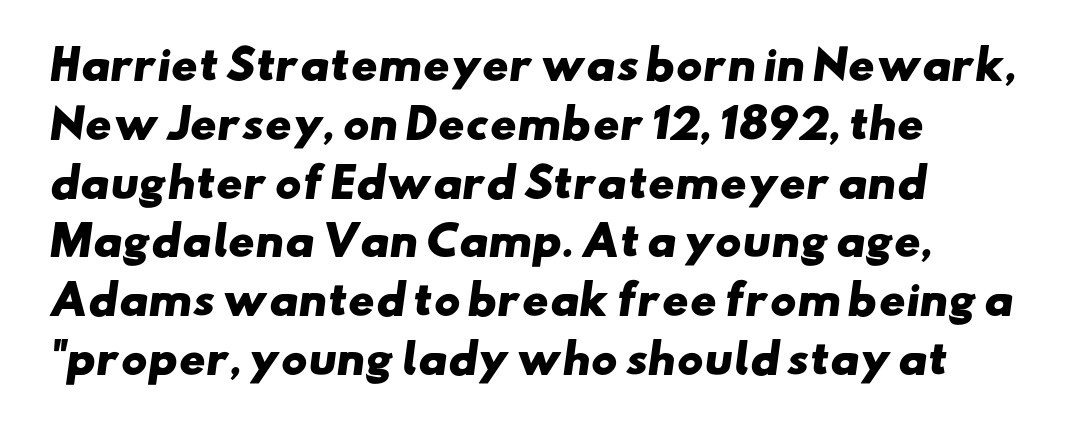
Q: Is the text bold? A: Yes.
Q: Is the typeface a serif or a sans-serif typeface? A: Sans-serif.
Q: Is the text underlined? A: No.
Q: How is the paragraph aligned? A: Left-aligned.
Q: Is the spacing between letters normal or unusually wide? A: Normal.
Q: Is the spacing between lines tight, normal or loose? A: Normal.
Q: Width (condensed, normal, or wide)? A: Wide.
Q: Stroke contrast? A: Low.
Q: x-height? A: Small.
Q: Monospaced? A: No.
